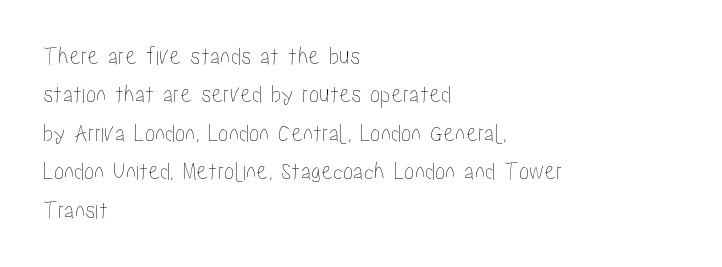
Q: Is the text italic (slanted)? A: No, it is upright.
Q: Is the text underlined? A: No.
Q: How is the paragraph aligned? A: Left-aligned.
Q: Is the spacing between letters normal or unusually wide? A: Normal.
Q: Is the spacing between lines tight, normal or loose? A: Normal.
